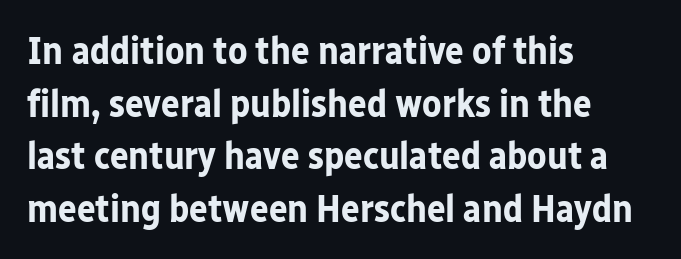
Unmarked baselines from the first word to the last. Notice how descenders clear the ascenders below comfortably — that's standard leading. A classic flush-left, rag-right setting is used for this passage. Nobody touched the tracking dial on this one. Look at the bottom of the vertical strokes: they stop flat, with no serifs. A roman cut, with each character standing at attention.
